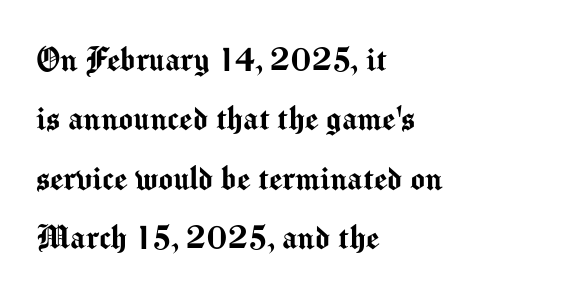
The image shows 38 px sans-serif type, upright; set left-aligned, normal line spacing (1.56x), normal letter spacing, not underlined; medium stroke contrast and a medium x-height.
